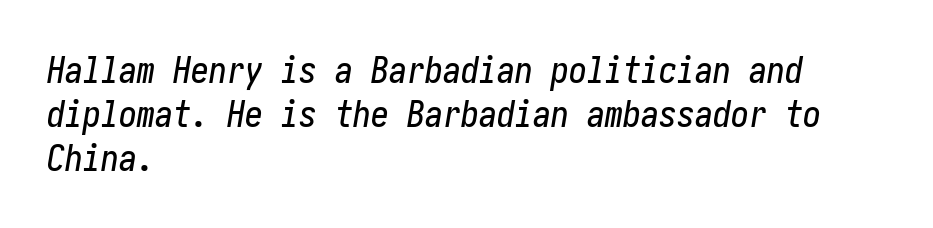
The paragraph shown leans on its left margin. A bare baseline throughout the passage. The whole block is typeset with a tilt. The rendering keeps characters at their native spacing.
